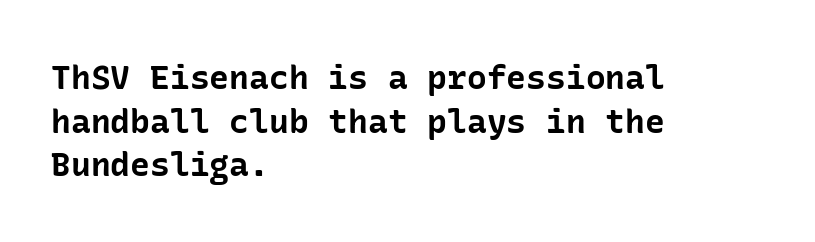
Posture: straight, roman, zero tilt. Compared with a centered layout, this one pins lines to the left instead. A full-strength bold gives these letters their thick strokes. Spacing between characters is what you'd get straight out of the box. The designer left line spacing at the default. You can tell from the bare stems that sans-serif type was used.
